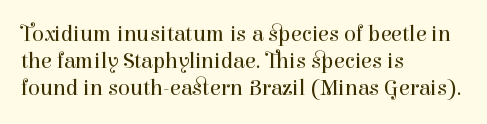
{"italic": "no", "bold": "no", "underline": "no", "align": "left", "line_spacing_ratio": 1.23, "letter_spacing": "normal", "letter_spacing_em": 0.0, "glyph_px": 22}
